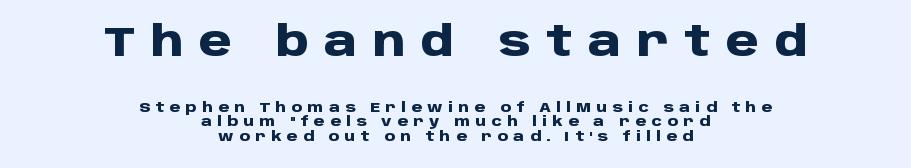
{"serif": "no", "italic": "no", "bold": "yes", "weight": "heavy", "width": "normal", "stroke_contrast": "low", "x_height": "large", "monospaced": "no", "underline": "no", "align": "center", "line_spacing": "tight", "line_spacing_ratio": 1.05, "letter_spacing": "wide", "letter_spacing_em": 0.37, "larger_block": "first", "size_ratio": 3.0, "glyph_px": 42}
